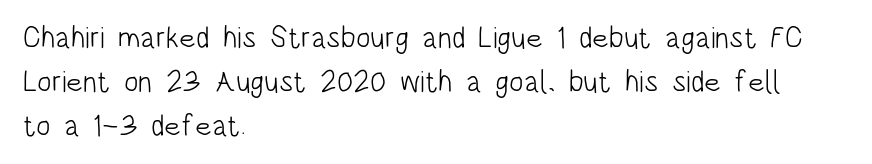
The image shows 30 px light, condensed sans-serif type, upright; set left-aligned, normal line spacing (1.46x), normal letter spacing, not underlined; low stroke contrast and a large x-height.
